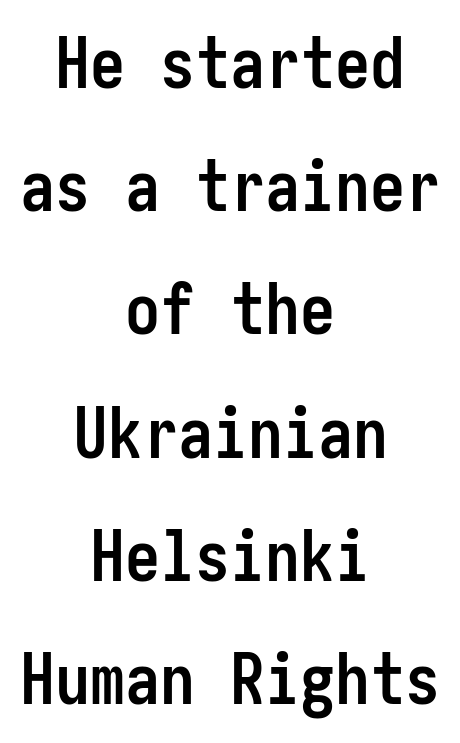
{"serif": "no", "italic": "no", "bold": "yes", "weight": "semibold", "width": "condensed", "stroke_contrast": "low", "x_height": "medium", "underline": "no", "align": "center", "line_spacing_ratio": 1.76, "letter_spacing": "normal", "letter_spacing_em": 0.0, "glyph_px": 70}
